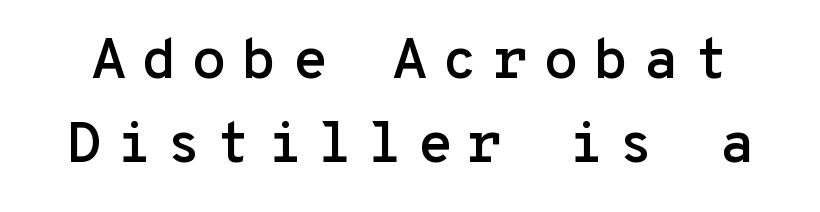
Posture: upright roman. Does the leading feel generous? No, just average. Clear beneath every line of the passage. Words appear elongated and porous because spacing is wide. Grotesque or geometric, the face here clearly has no serifs. Here the designer chose a console-style face with uniform glyph widths.
